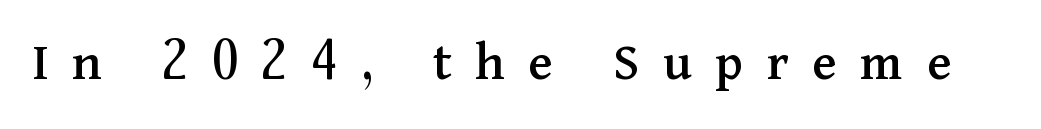
Q: Is the text italic (slanted)? A: No, it is upright.
Q: Is the typeface a serif or a sans-serif typeface? A: Serif.
Q: Is the text underlined? A: No.
Q: Is the spacing between letters normal or unusually wide? A: Unusually wide.
Q: Width (condensed, normal, or wide)? A: Normal.
Q: Stroke contrast? A: Medium.
Q: x-height? A: Medium.
Q: Monospaced? A: No.
